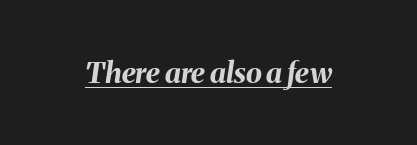
{"italic": "yes", "lean": "right", "slant_degrees": 8, "bold": "yes", "weight": "bold", "width": "normal", "stroke_contrast": "medium", "x_height": "medium", "monospaced": "no", "underline": "yes", "letter_spacing": "normal", "letter_spacing_em": 0.0, "glyph_px": 29}
